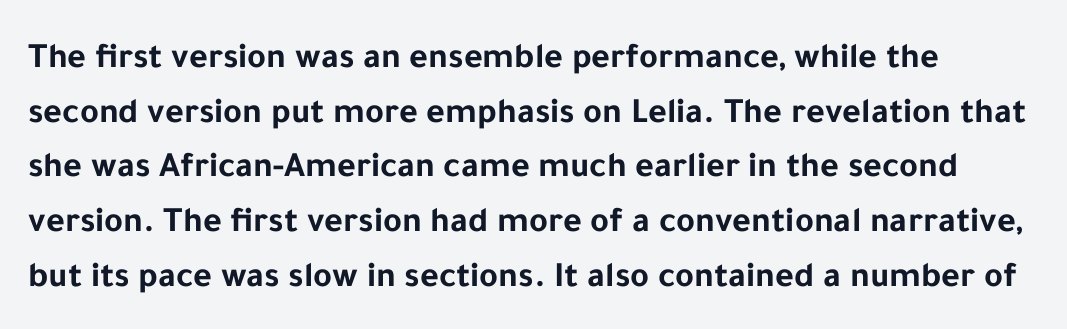
Reading down the column, the eye jumps a familiar distance to each next line. Does extra space separate the letters? No, they use regular spacing. Posture: straight, roman, zero tilt. Its strokes are broad and dark, the hallmark of bold type. Varying glyph widths throughout — classic text-font behaviour.
